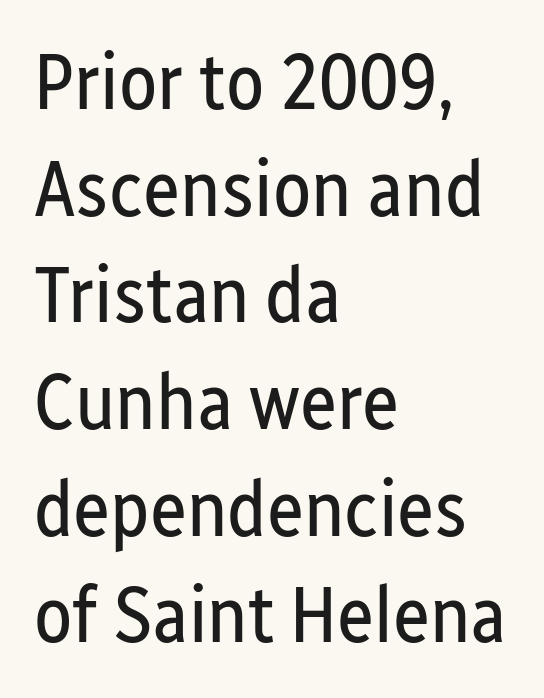
The image shows 79 px regular-weight, condensed sans-serif type, upright; set left-aligned, normal line spacing (1.35x), normal letter spacing, not underlined; low stroke contrast and a medium x-height.
